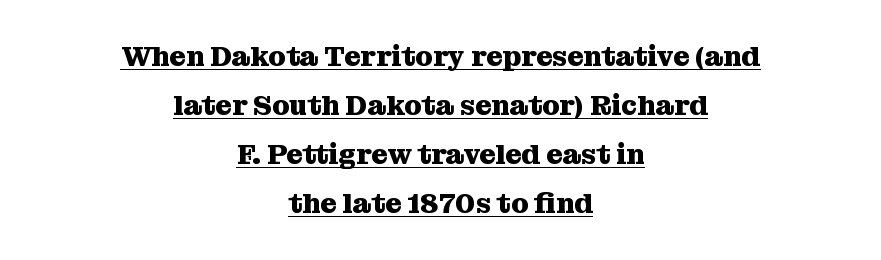
The image shows 28 px heavy serif type, upright; set centered, line spacing 1.75x, normal letter spacing, underlined; medium stroke contrast and a medium x-height.
